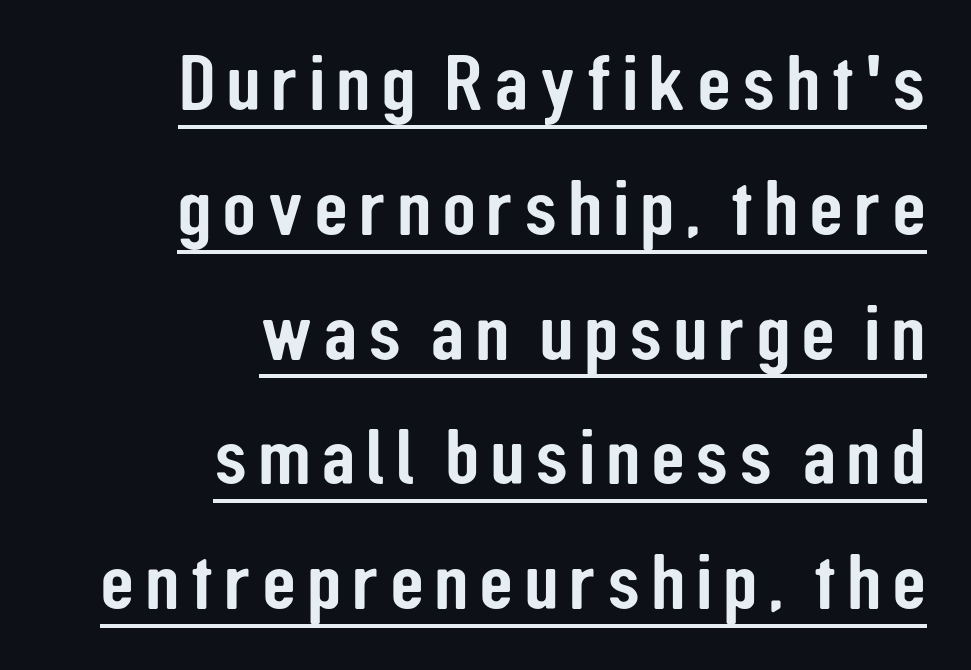
Q: Is the text italic (slanted)? A: No, it is upright.
Q: Is the typeface a serif or a sans-serif typeface? A: Sans-serif.
Q: Is the text underlined? A: Yes.
Q: How is the paragraph aligned? A: Right-aligned.
Q: Is the spacing between lines tight, normal or loose? A: Normal.
Q: Width (condensed, normal, or wide)? A: Condensed.
Q: Stroke contrast? A: Low.
Q: x-height? A: Medium.
Q: Monospaced? A: No.
